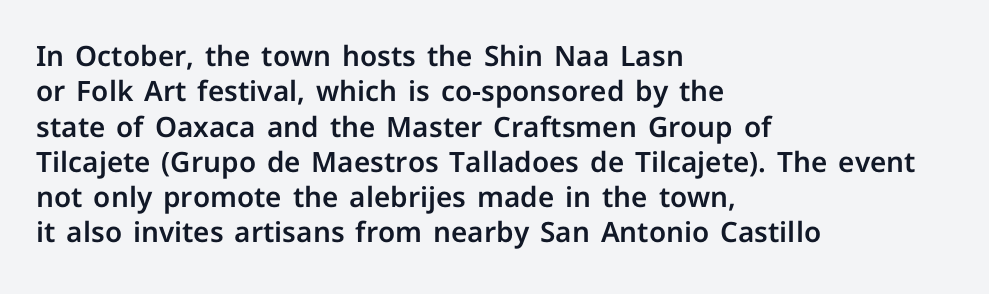
The image shows 28 px sans-serif type, upright; set left-aligned, normal line spacing (1.26x), normal letter spacing, not underlined; low stroke contrast and a medium x-height.
